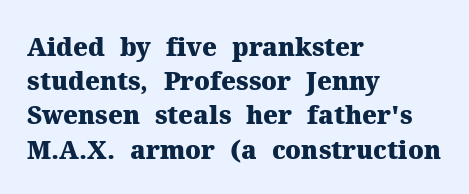
{"italic": "no", "bold": "yes", "underline": "no", "align": "left", "line_spacing": "normal", "line_spacing_ratio": 1.37, "letter_spacing": "normal", "letter_spacing_em": 0.0, "glyph_px": 25}
